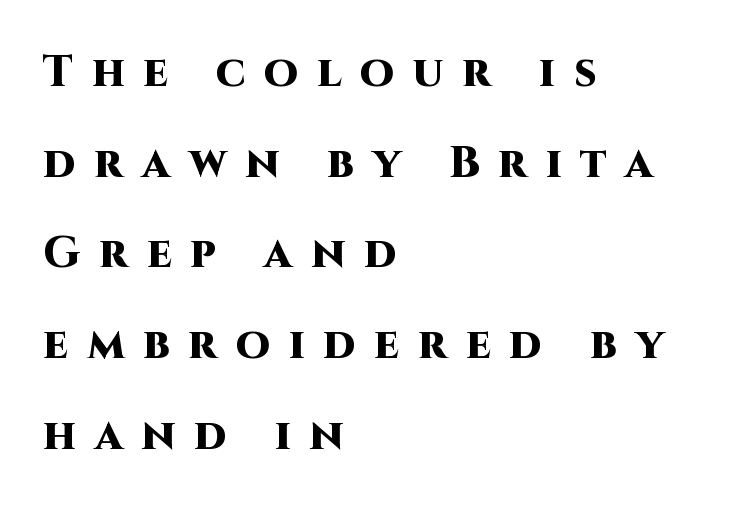
Q: Is the text bold? A: Yes.
Q: Is the text italic (slanted)? A: No, it is upright.
Q: Is the typeface a serif or a sans-serif typeface? A: Sans-serif.
Q: Is the text underlined? A: No.
Q: How is the paragraph aligned? A: Left-aligned.
Q: Is the spacing between letters normal or unusually wide? A: Unusually wide.
Q: Is the spacing between lines tight, normal or loose? A: Loose.
Q: Width (condensed, normal, or wide)? A: Normal.
Q: Stroke contrast? A: High.
Q: x-height? A: Large.
Q: Monospaced? A: No.
